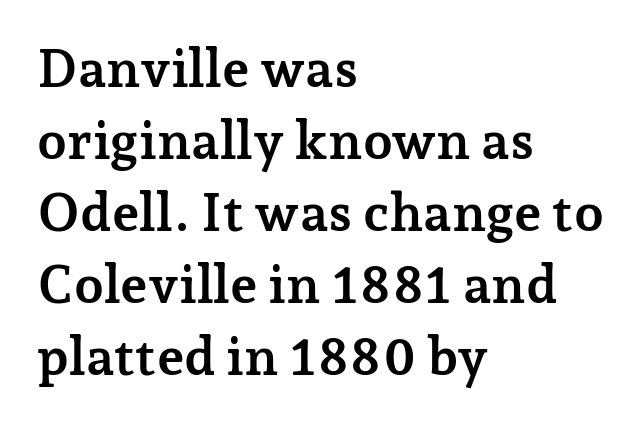
Look at the tracking — it's just the regular setting, nothing added. The lines are quadded left. The characters display serif detailing at their extremities. Is there any slant? The stems are plumb.
